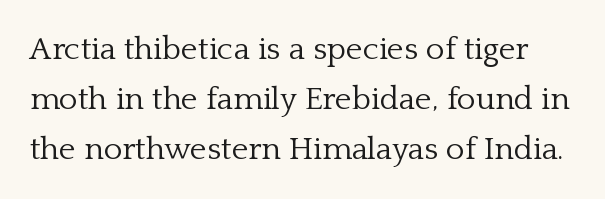
The image shows 32 px light serif type, upright; set normal line spacing (1.57x), normal letter spacing, not underlined; low stroke contrast and a medium x-height.
